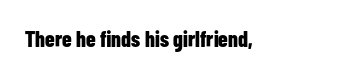
Short note: letters normally spaced. Words float on clear page, feet unadorned. The letters stand upright; this is a roman face. Heavy, bold letterforms.
